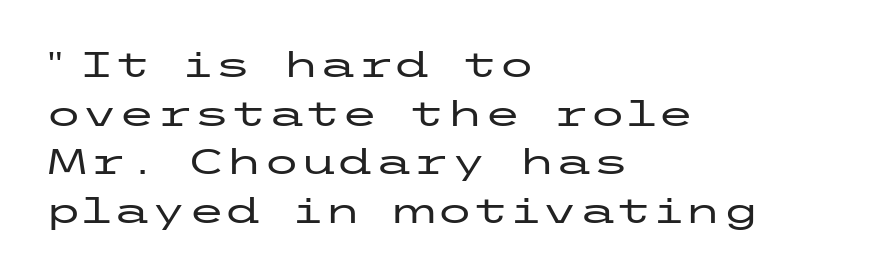
The image shows 34 px wide sans-serif type, upright; set left-aligned, normal line spacing (1.43x), normal letter spacing, not underlined; low stroke contrast and a medium x-height.
